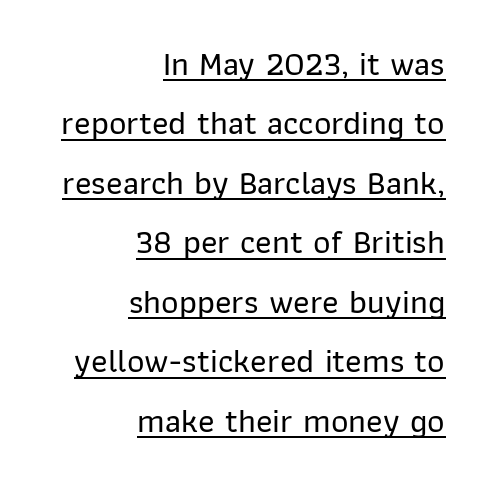
The image shows 34 px sans-serif type, upright; set right-aligned, line spacing 1.75x, normal letter spacing, underlined; low stroke contrast and a medium x-height.
